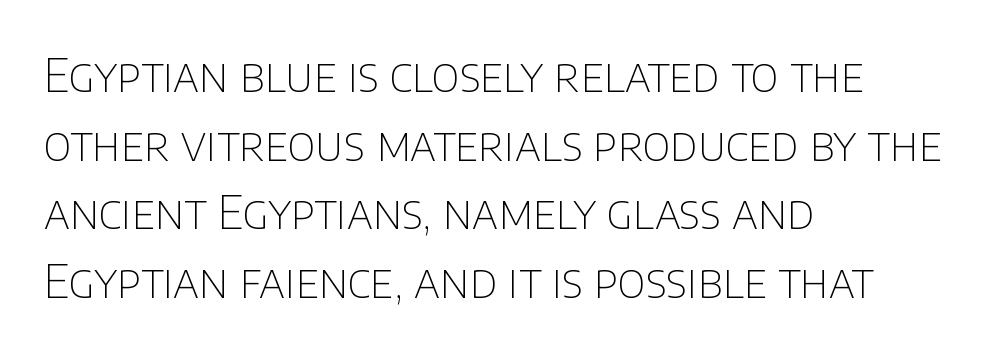
The image shows 46 px thin sans-serif type, upright; set left-aligned, normal line spacing (1.49x), normal letter spacing, not underlined; low stroke contrast and a large x-height.
